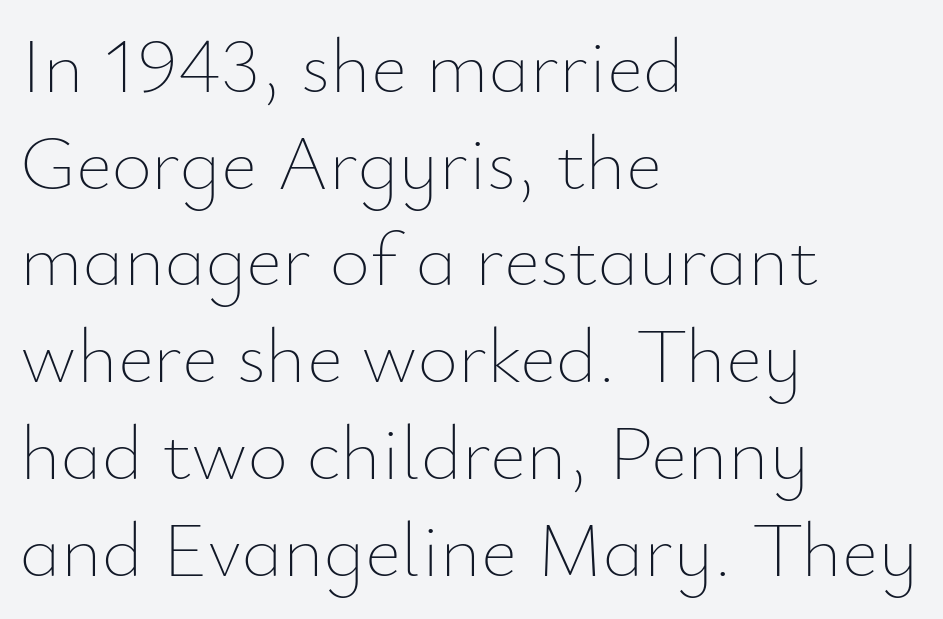
{"italic": "no", "bold": "no", "weight": "thin", "width": "normal", "stroke_contrast": "low", "x_height": "small", "monospaced": "no", "underline": "no", "align": "left", "line_spacing_ratio": 1.24, "letter_spacing": "normal", "letter_spacing_em": 0.0, "glyph_px": 78}
